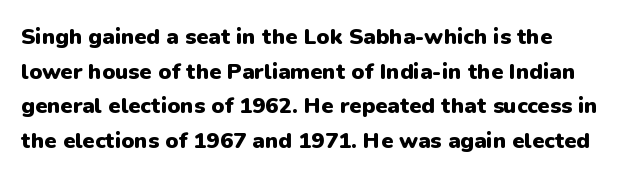
{"italic": "no", "bold": "yes", "underline": "no", "line_spacing": "normal", "line_spacing_ratio": 1.57, "letter_spacing": "normal", "letter_spacing_em": 0.0, "glyph_px": 22}
